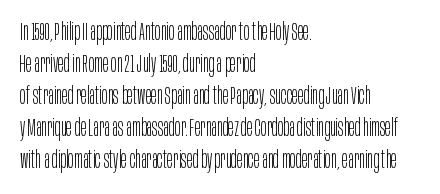
The image shows 24 px text type, upright; set left-aligned, normal line spacing (1.33x), normal letter spacing, not underlined.
